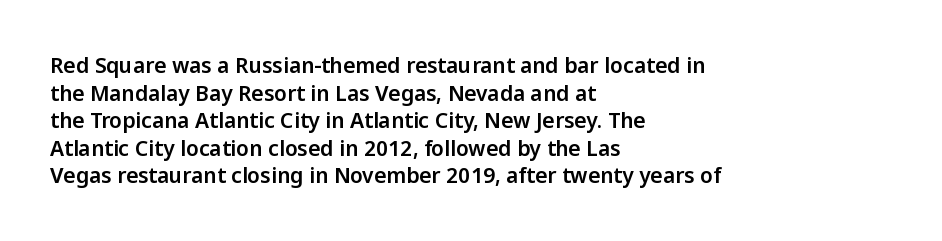
Line starts are locked; line ends wander. Leading matches the norm, producing a regular column. Characters remain perfectly vertical along every line. The area under the type is left untouched. Caption: standard tracking, unaltered.
